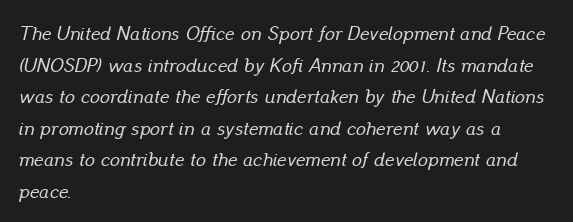
The image shows 20 px text type, italic (leaning right); set left-aligned, normal line spacing (1.58x), normal letter spacing, not underlined.
